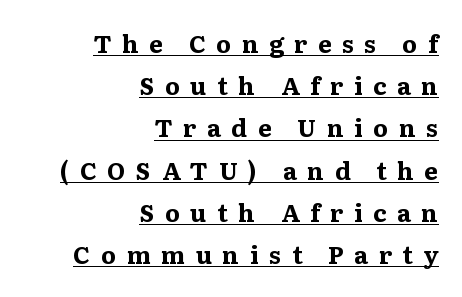
{"italic": "no", "bold": "yes", "underline": "yes", "align": "right", "line_spacing_ratio": 1.76, "letter_spacing": "wide", "letter_spacing_em": 0.44, "glyph_px": 24}
